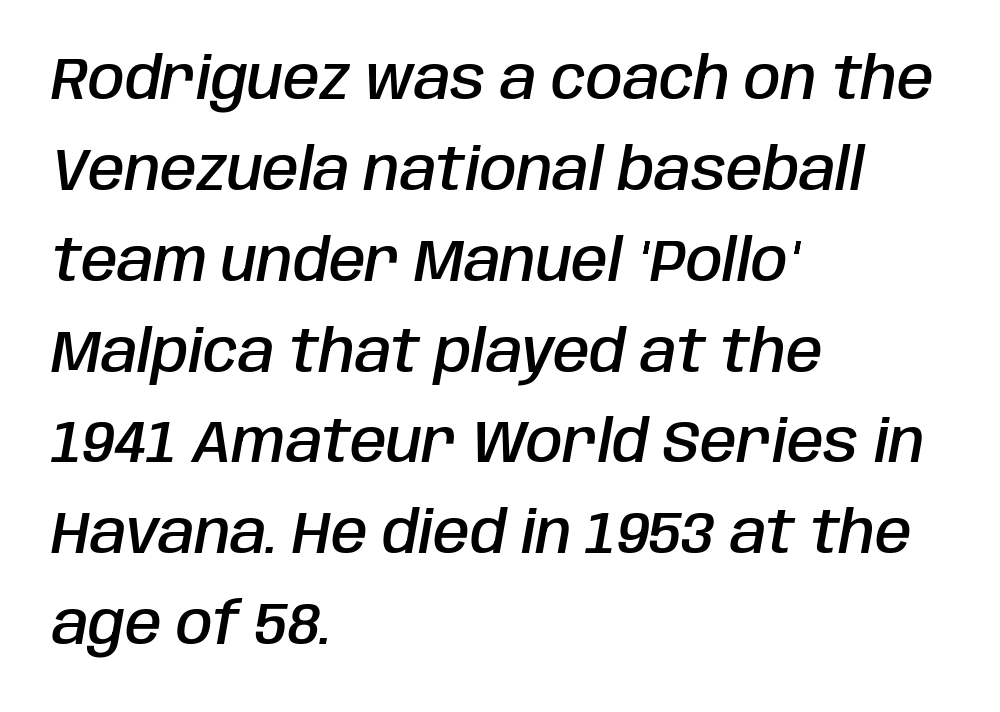
Is there much room between lines? A standard amount, neither cramped nor airy. The axis of the letterforms is tilted away from vertical. The words here are not underlined. Does the copy run flush right? No — it runs flush left.
